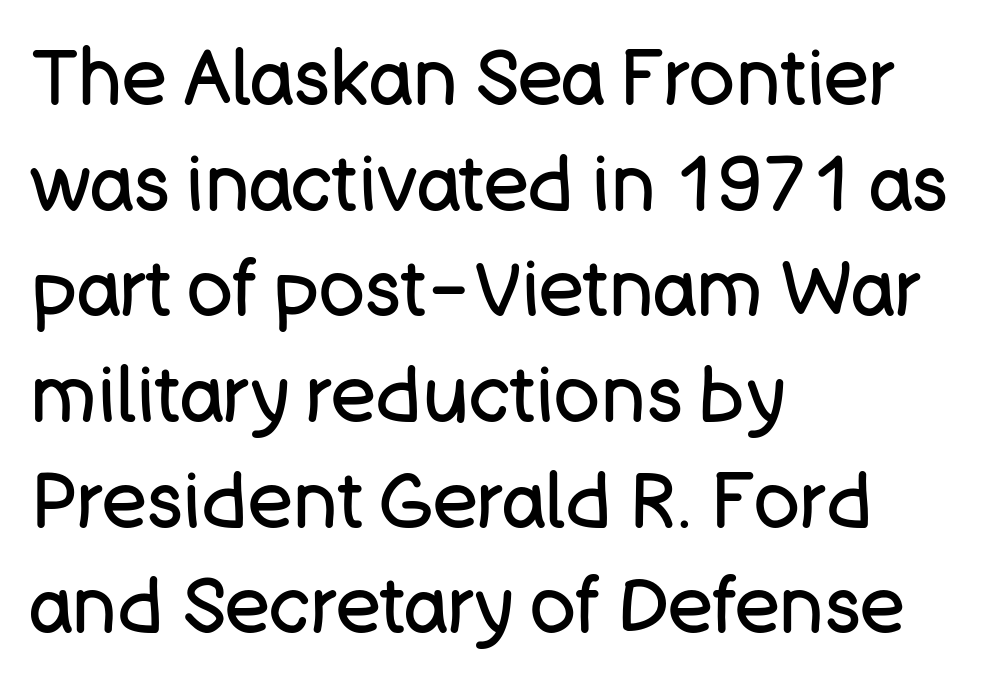
The image shows 76 px regular-weight sans-serif type, upright; set left-aligned, normal line spacing (1.39x), normal letter spacing, not underlined; low stroke contrast and a large x-height.
